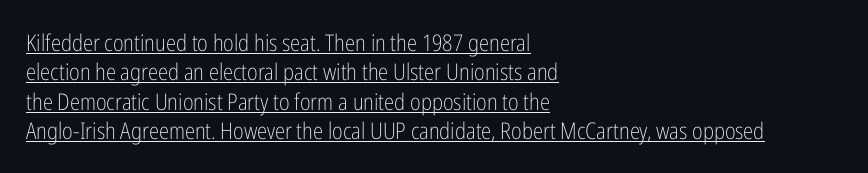
The image shows 23 px text type, upright; set left-aligned, normal line spacing (1.28x), normal letter spacing, underlined.
